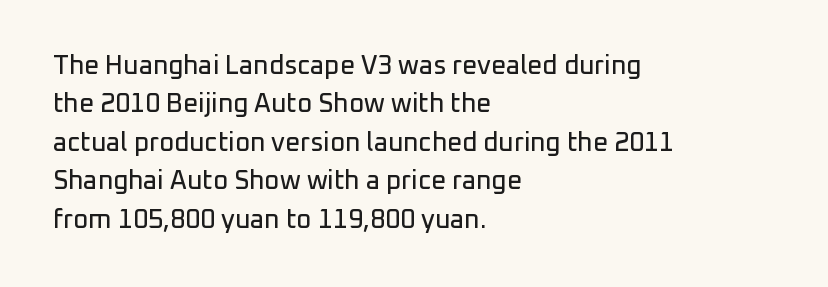
These lines keep a tight, regular rhythm from letter to letter. A student would call this left alignment; a typographer would say flush left, rag right. Descenders are the only things crossing below the line. Evenly set lines give the paragraph a standard silhouette. Ordinary non-slanted type is in use.
